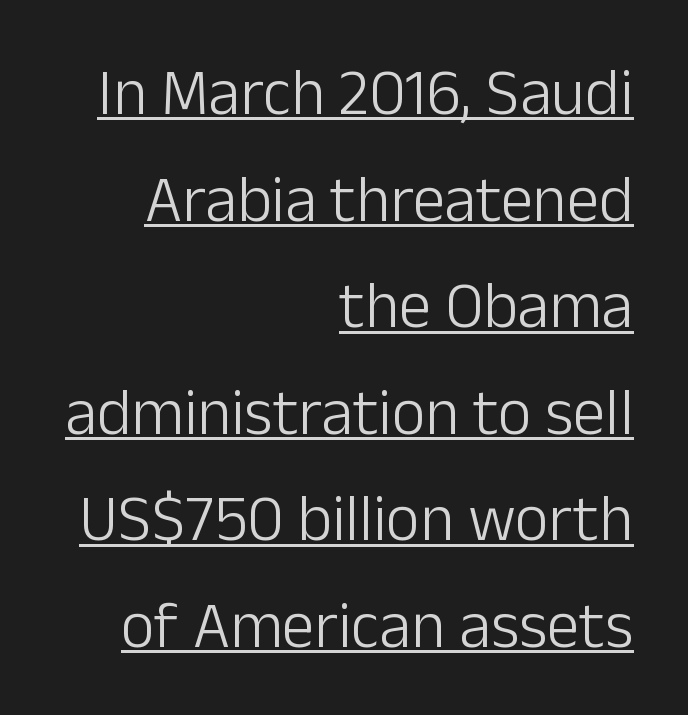
The image shows 65 px light sans-serif type, upright; set right-aligned, normal line spacing (1.64x), normal letter spacing, underlined; low stroke contrast and a medium x-height.
